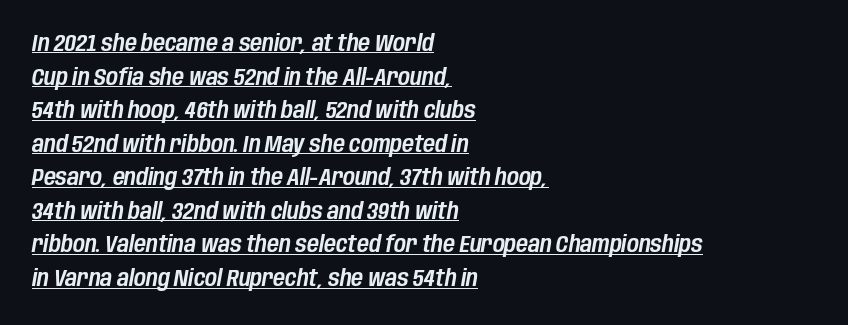
These lines stack with their left ends in a neat column. Descenders here cross a horizontal rule under the line. Rows of type keep a routine distance in the vertical direction. This sample uses an oblique cut, with every glyph tilted off the vertical. Short note: letters normally spaced.
